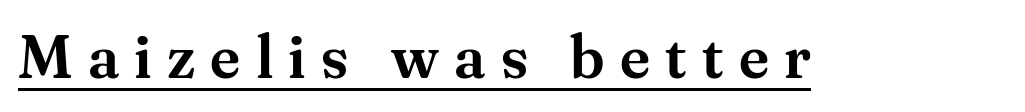
{"serif": "yes", "italic": "no", "width": "normal", "stroke_contrast": "medium", "x_height": "small", "monospaced": "no", "underline": "yes", "letter_spacing": "wide", "letter_spacing_em": 0.25, "glyph_px": 61}
